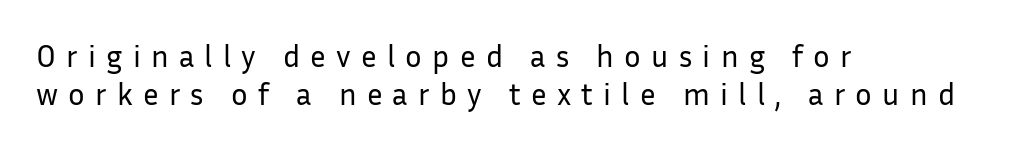
Q: Is the text bold? A: No.
Q: Is the text italic (slanted)? A: No, it is upright.
Q: Is the typeface a serif or a sans-serif typeface? A: Sans-serif.
Q: Is the text underlined? A: No.
Q: How is the paragraph aligned? A: Left-aligned.
Q: Is the spacing between letters normal or unusually wide? A: Unusually wide.
Q: Width (condensed, normal, or wide)? A: Normal.
Q: Stroke contrast? A: Low.
Q: x-height? A: Medium.
Q: Monospaced? A: No.
